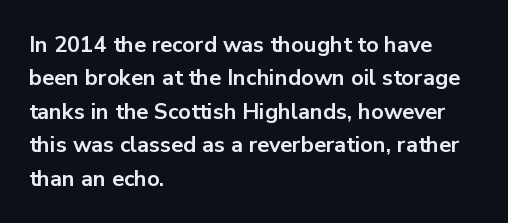
The image shows 22 px bold type, upright; set left-aligned, normal line spacing (1.52x), normal letter spacing, not underlined.
